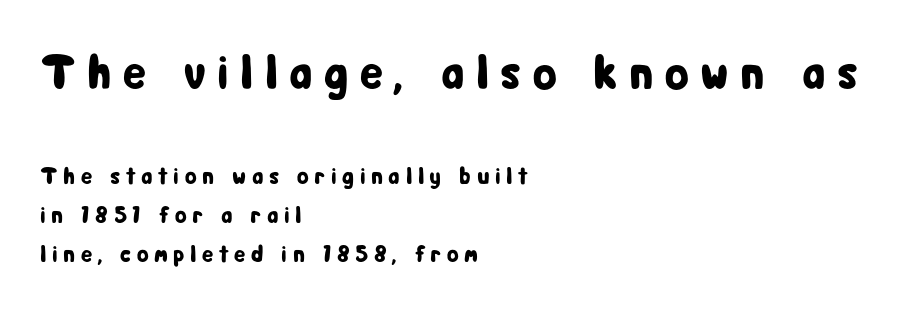
The designer left line spacing at the default. Classification — sans serif. Plain, unruled lines of type. The face used here is rendered with a markedly widened letterfit.
